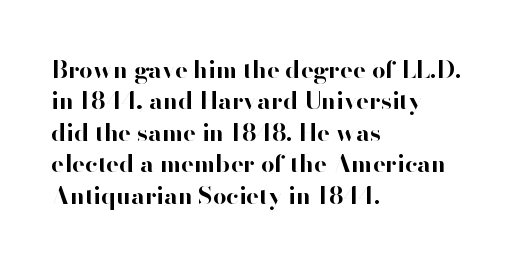
{"italic": "no", "bold": "yes", "underline": "no", "align": "left", "line_spacing": "normal", "line_spacing_ratio": 1.31, "letter_spacing": "normal", "letter_spacing_em": 0.0, "glyph_px": 24}
